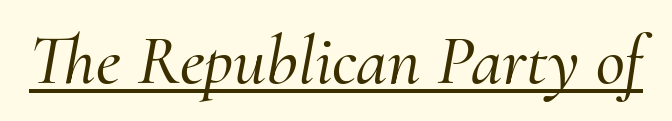
The image shows 71 px serif type, italic (leaning right); set normal letter spacing, underlined; medium stroke contrast and a small x-height.
